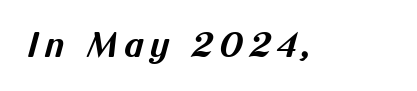
{"serif": "no", "bold": "yes", "weight": "bold", "width": "normal", "stroke_contrast": "medium", "x_height": "medium", "monospaced": "no", "underline": "no", "glyph_px": 33}
